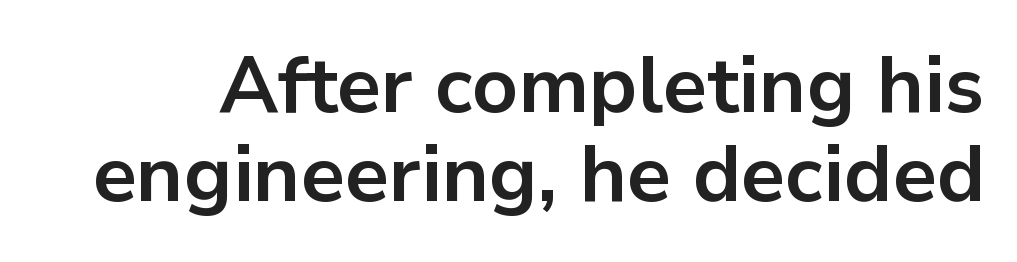
Q: Is the text bold? A: Yes.
Q: Is the text italic (slanted)? A: No, it is upright.
Q: Is the typeface a serif or a sans-serif typeface? A: Sans-serif.
Q: Is the text underlined? A: No.
Q: Is the spacing between letters normal or unusually wide? A: Normal.
Q: Is the spacing between lines tight, normal or loose? A: Tight.
Q: Width (condensed, normal, or wide)? A: Normal.
Q: Stroke contrast? A: Low.
Q: x-height? A: Medium.
Q: Monospaced? A: No.
